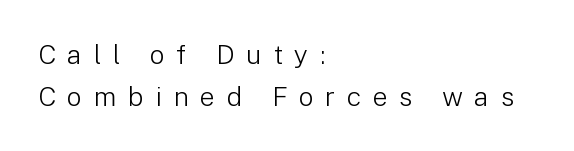
This sample uses expanded letter spacing, leaving extra air between glyphs. Vertical spacing — default. The area under the type is left untouched. A classic flush-left, rag-right setting is used for this passage.
